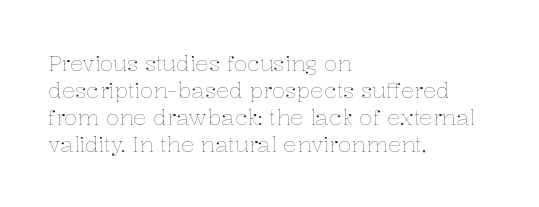
Honestly, the letter spacing is just normal — you wouldn't notice it. A student would call this left alignment; a typographer would say flush left, rag right. The font sits on the lighter half of the weight spectrum, regular included. Just letters on the line, the space beneath them empty.
